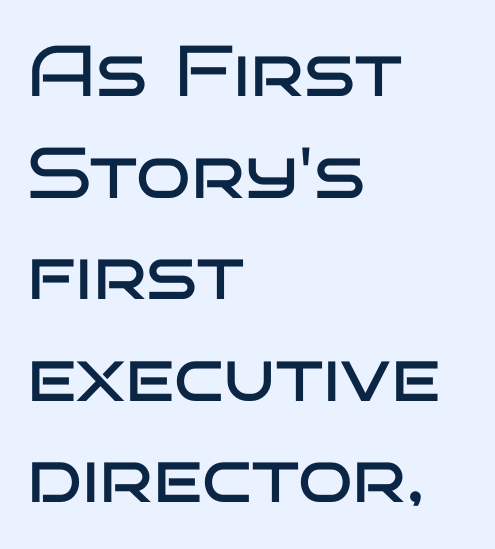
Words appear dense and cohesive because spacing is normal. No heavy texture on the line: the type isn't bold. Typographically, this falls in the sans-serif category. Regarding leading, the lines here are spaced in the standard way. Italic? Not at all — the glyphs are vertical.
